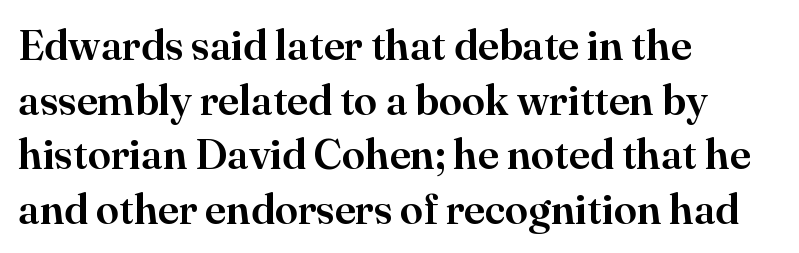
Q: Is the text italic (slanted)? A: No, it is upright.
Q: Is the typeface a serif or a sans-serif typeface? A: Serif.
Q: Is the text underlined? A: No.
Q: How is the paragraph aligned? A: Left-aligned.
Q: Is the spacing between letters normal or unusually wide? A: Normal.
Q: Is the spacing between lines tight, normal or loose? A: Normal.
Q: Width (condensed, normal, or wide)? A: Normal.
Q: Stroke contrast? A: High.
Q: x-height? A: Small.
Q: Monospaced? A: No.
